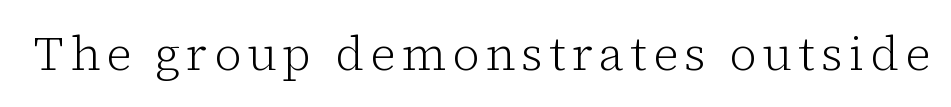
You can tell from the footed stems that serif type was used. Underline: absent. This sample has the flowing, uneven cadence of proportional lettering. Each stroke keeps to a modest, everyday thickness or less.
